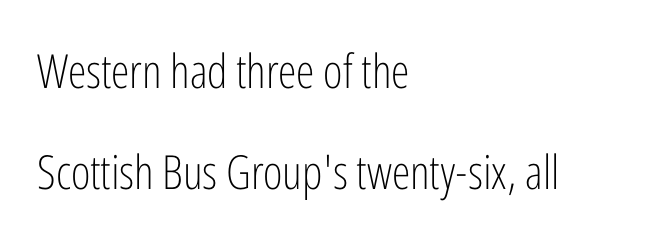
Q: Is the text bold? A: No.
Q: Is the text italic (slanted)? A: No, it is upright.
Q: Is the typeface a serif or a sans-serif typeface? A: Sans-serif.
Q: Is the text underlined? A: No.
Q: How is the paragraph aligned? A: Left-aligned.
Q: Is the spacing between letters normal or unusually wide? A: Normal.
Q: Is the spacing between lines tight, normal or loose? A: Loose.
Q: Width (condensed, normal, or wide)? A: Condensed.
Q: Stroke contrast? A: Low.
Q: x-height? A: Medium.
Q: Monospaced? A: No.
